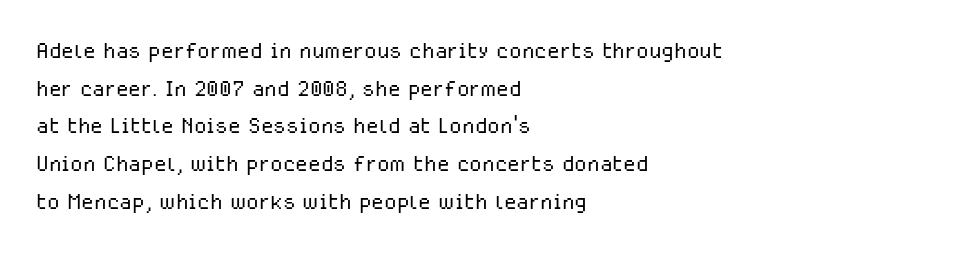
Q: Is the text bold? A: No.
Q: Is the text italic (slanted)? A: No, it is upright.
Q: Is the typeface a serif or a sans-serif typeface? A: Sans-serif.
Q: Is the text underlined? A: No.
Q: How is the paragraph aligned? A: Left-aligned.
Q: Is the spacing between letters normal or unusually wide? A: Normal.
Q: Is the spacing between lines tight, normal or loose? A: Normal.
Q: Width (condensed, normal, or wide)? A: Normal.
Q: Stroke contrast? A: Low.
Q: x-height? A: Medium.
Q: Monospaced? A: No.
